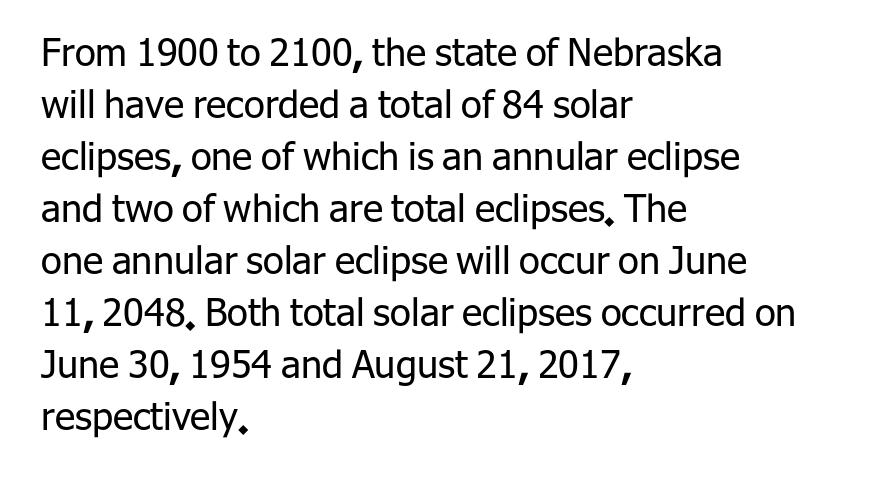
The image shows 38 px regular-weight sans-serif type, upright; set left-aligned, normal line spacing (1.37x), normal letter spacing, not underlined; low stroke contrast and a medium x-height.
